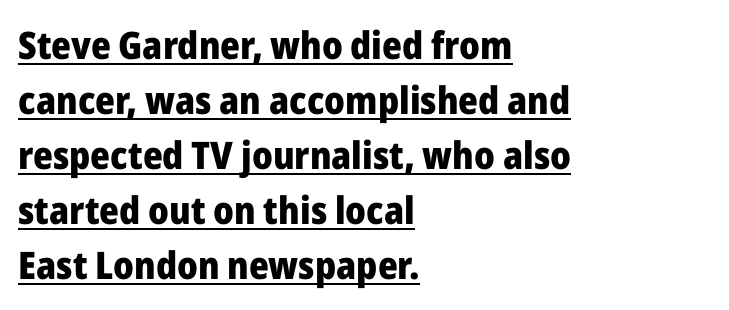
Q: Is the text bold? A: Yes.
Q: Is the text italic (slanted)? A: No, it is upright.
Q: Is the typeface a serif or a sans-serif typeface? A: Sans-serif.
Q: Is the text underlined? A: Yes.
Q: How is the paragraph aligned? A: Left-aligned.
Q: Is the spacing between letters normal or unusually wide? A: Normal.
Q: Is the spacing between lines tight, normal or loose? A: Normal.
Q: Width (condensed, normal, or wide)? A: Normal.
Q: Stroke contrast? A: Low.
Q: x-height? A: Medium.
Q: Monospaced? A: No.
